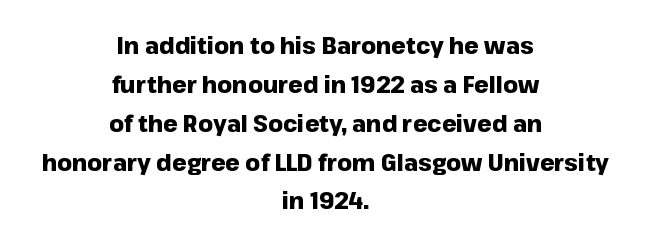
The image shows 23 px bold type, upright; set centered, normal line spacing (1.69x), normal letter spacing, not underlined.
